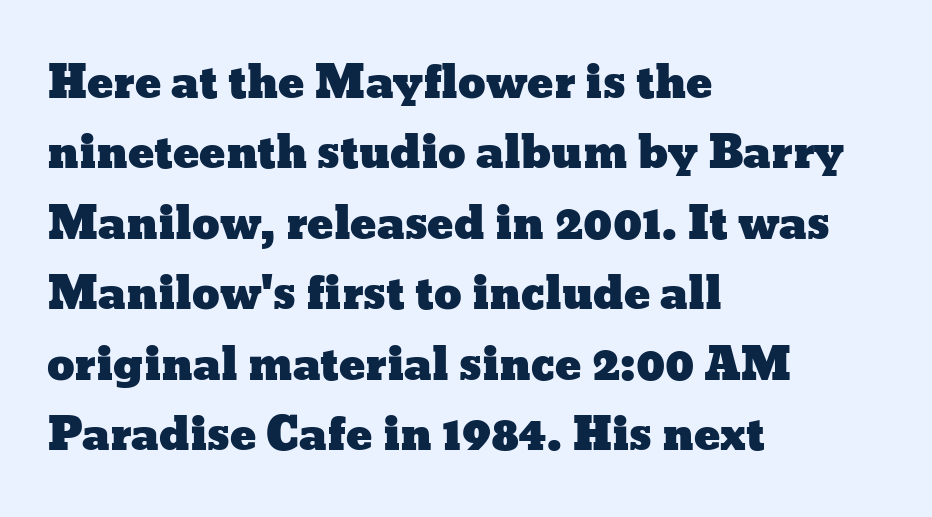
A roman cut, with each character standing at attention. This sample has the flowing, uneven cadence of proportional lettering. The designer left line spacing at the default. Short note: letters normally spaced.
